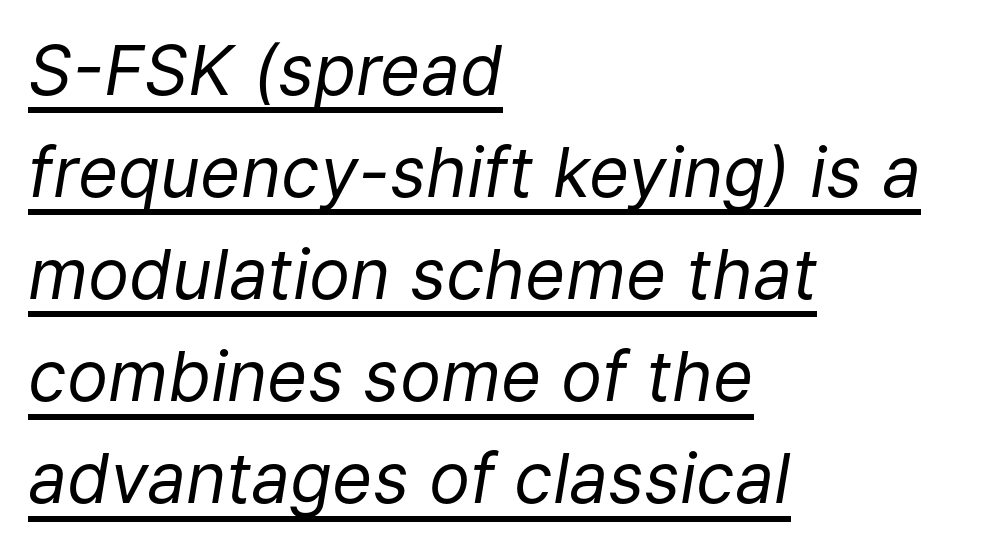
Q: Is the text bold? A: No.
Q: Is the text italic (slanted)? A: Yes, it leans right by about 9 degrees.
Q: Is the text underlined? A: Yes.
Q: How is the paragraph aligned? A: Left-aligned.
Q: Is the spacing between letters normal or unusually wide? A: Normal.
Q: Is the spacing between lines tight, normal or loose? A: Normal.
Q: Width (condensed, normal, or wide)? A: Normal.
Q: Stroke contrast? A: Low.
Q: x-height? A: Medium.
Q: Monospaced? A: No.
